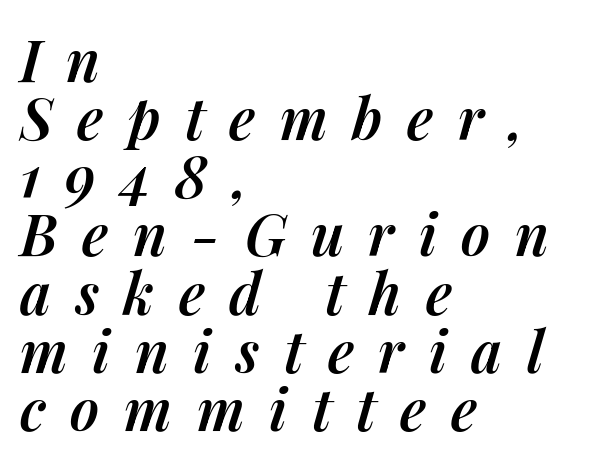
The image shows 57 px semibold type, italic (leaning right); set left-aligned, tight line spacing (1.02x), unusually wide letter spacing (+0.43 em), not underlined; medium stroke contrast and a medium x-height.
